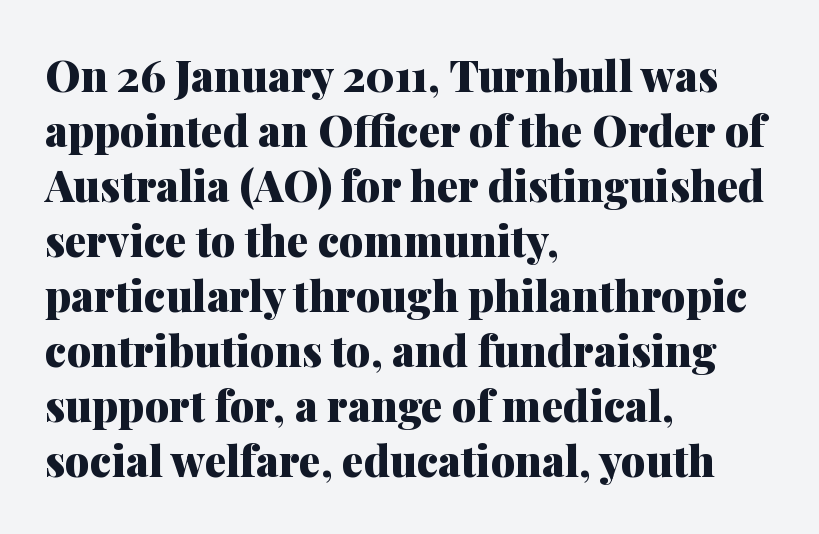
The image shows 43 px heavy serif type, upright; set left-aligned, normal line spacing (1.28x), normal letter spacing, not underlined; medium stroke contrast and a medium x-height.
